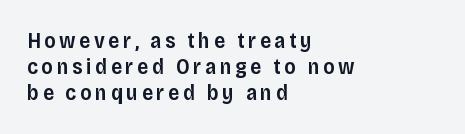
{"italic": "no", "bold": "semi", "underline": "no", "align": "left", "line_spacing_ratio": 1.19, "glyph_px": 22}
